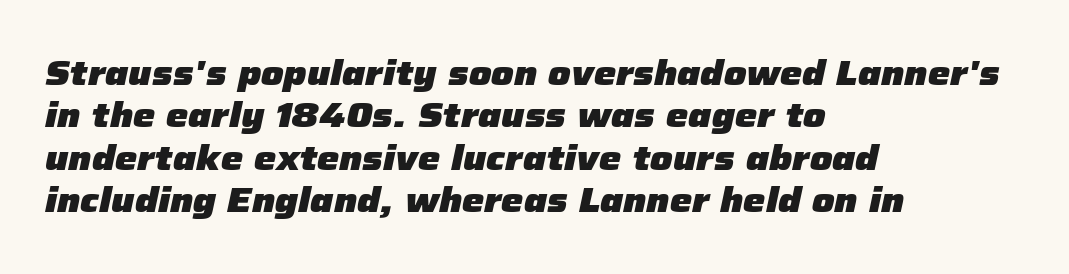
Q: Is the text bold? A: Yes.
Q: Is the text italic (slanted)? A: Yes, it leans right by about 12 degrees.
Q: Is the text underlined? A: No.
Q: How is the paragraph aligned? A: Left-aligned.
Q: Is the spacing between letters normal or unusually wide? A: Normal.
Q: Width (condensed, normal, or wide)? A: Normal.
Q: Stroke contrast? A: Low.
Q: x-height? A: Medium.
Q: Monospaced? A: No.
